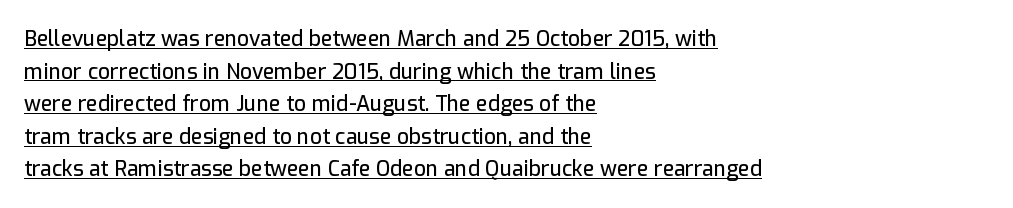
The image shows 21 px text type, upright; set left-aligned, normal line spacing (1.55x), normal letter spacing, underlined.
